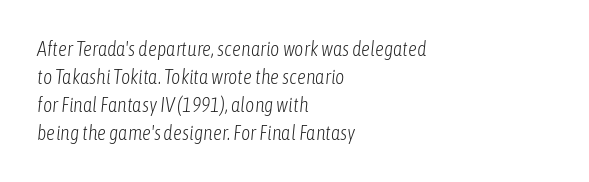
Characters follow at the spacing the type designer built in. A typesetter would call this leading conventional body-copy spacing. Summary of weight: not heavy and not bold. Posture: slanted. Clear beneath every line of the passage. Notice how the passage keeps a crisp vertical edge on the left only.
